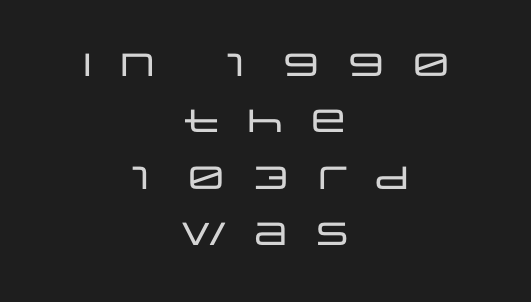
Q: Is the text italic (slanted)? A: No, it is upright.
Q: Is the typeface a serif or a sans-serif typeface? A: Sans-serif.
Q: Is the text underlined? A: No.
Q: How is the paragraph aligned? A: Centered.
Q: Is the spacing between letters normal or unusually wide? A: Unusually wide.
Q: Width (condensed, normal, or wide)? A: Wide.
Q: Stroke contrast? A: Low.
Q: x-height? A: Large.
Q: Monospaced? A: No.
